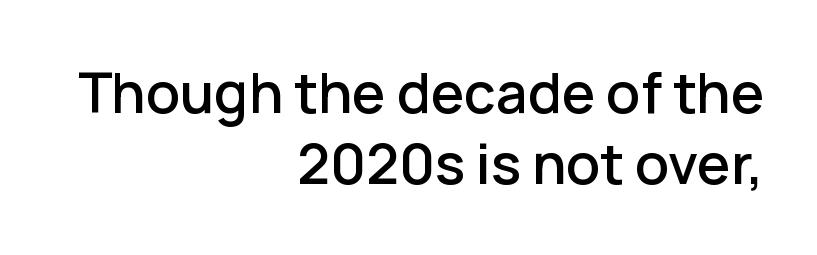
The line-height multiplier appears to be the usual default. You can tell from the bare stems that sans-serif type was used. The area under the type is left untouched. Casual observation: everything's shoved over to the right. The face used here is rendered with its standard letterfit. Note the varied advance widths — an 'i' is clearly narrower than an 'm'.
